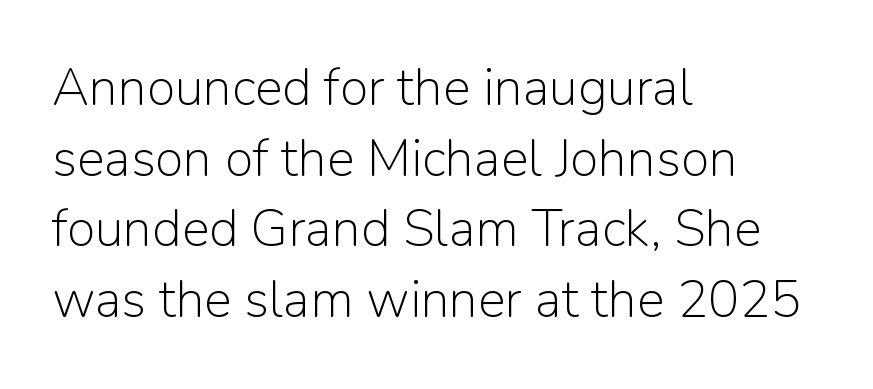
The image shows 52 px light sans-serif type, upright; set left-aligned, normal line spacing (1.36x), normal letter spacing, not underlined; low stroke contrast and a medium x-height.
